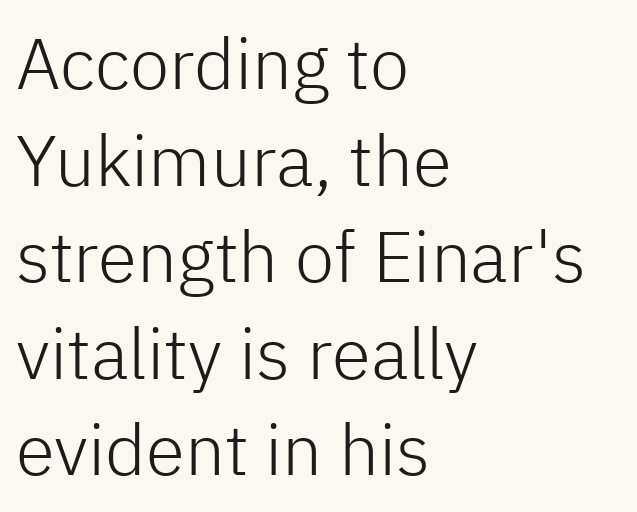
Q: Is the text bold? A: No.
Q: Is the text italic (slanted)? A: No, it is upright.
Q: Is the typeface a serif or a sans-serif typeface? A: Sans-serif.
Q: Is the text underlined? A: No.
Q: How is the paragraph aligned? A: Left-aligned.
Q: Is the spacing between letters normal or unusually wide? A: Normal.
Q: Is the spacing between lines tight, normal or loose? A: Normal.
Q: Width (condensed, normal, or wide)? A: Normal.
Q: Stroke contrast? A: Low.
Q: x-height? A: Medium.
Q: Monospaced? A: No.
